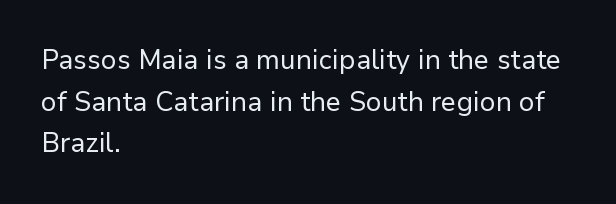
This sample uses an upright cut, with every glyph sitting square on the baseline. Lines of text with bare space underneath. The setting favours the left margin, as ordinary paragraphs usually do. Leading: standard. The typesetting does not lean heavy: it is not bold. You could call the tracking neutral — neither tight nor loose.
